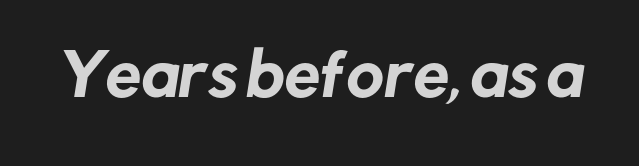
{"serif": "no", "width": "normal", "stroke_contrast": "low", "x_height": "medium", "monospaced": "no", "underline": "no", "letter_spacing": "normal", "letter_spacing_em": 0.0, "glyph_px": 57}
